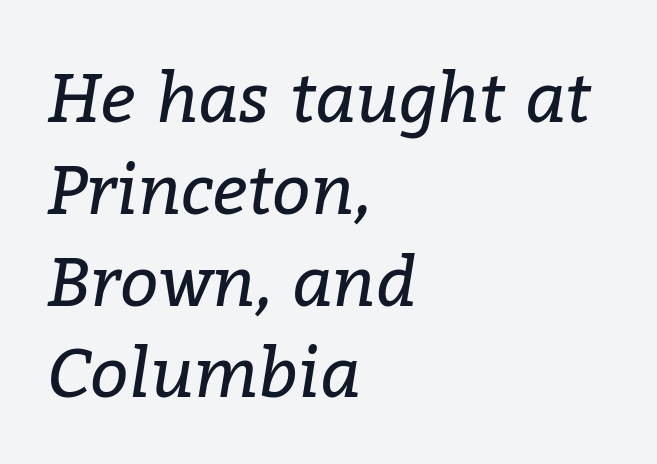
Q: Is the text bold? A: No.
Q: Is the text italic (slanted)? A: Yes, it leans right by about 9 degrees.
Q: Is the typeface a serif or a sans-serif typeface? A: Serif.
Q: Is the text underlined? A: No.
Q: How is the paragraph aligned? A: Left-aligned.
Q: Is the spacing between letters normal or unusually wide? A: Normal.
Q: Is the spacing between lines tight, normal or loose? A: Normal.
Q: Width (condensed, normal, or wide)? A: Normal.
Q: Stroke contrast? A: Low.
Q: x-height? A: Medium.
Q: Monospaced? A: No.
